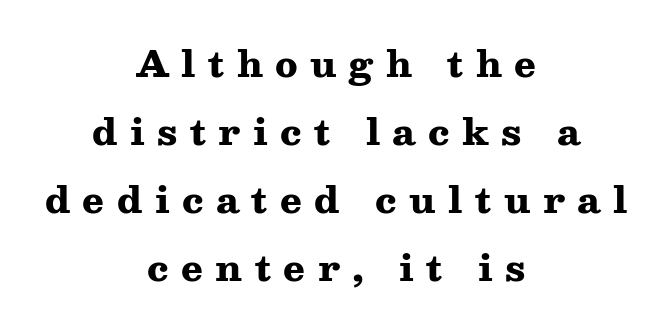
The image shows 36 px heavy, wide serif type, upright; set centered, line spacing 1.89x, unusually wide letter spacing (+0.34 em), not underlined; medium stroke contrast and a medium x-height.
